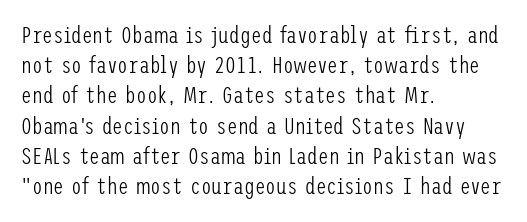
{"italic": "no", "bold": "no", "underline": "no", "align": "left", "line_spacing": "normal", "line_spacing_ratio": 1.26, "letter_spacing": "normal", "letter_spacing_em": 0.0, "glyph_px": 24}
